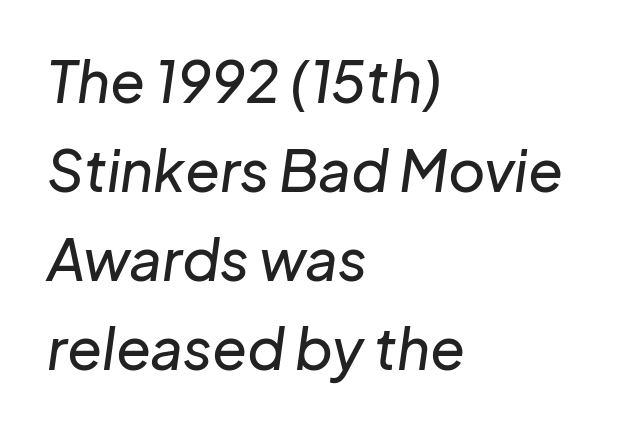
Q: Is the text italic (slanted)? A: Yes, it leans right by about 8 degrees.
Q: Is the text underlined? A: No.
Q: How is the paragraph aligned? A: Left-aligned.
Q: Is the spacing between letters normal or unusually wide? A: Normal.
Q: Is the spacing between lines tight, normal or loose? A: Normal.
Q: Width (condensed, normal, or wide)? A: Normal.
Q: Stroke contrast? A: Low.
Q: x-height? A: Medium.
Q: Monospaced? A: No.
